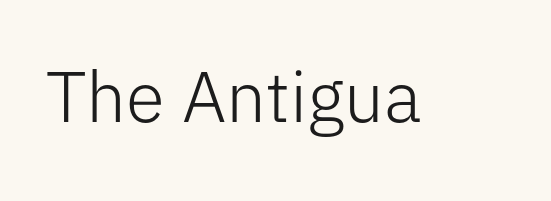
Q: Is the text bold? A: No.
Q: Is the text italic (slanted)? A: No, it is upright.
Q: Is the typeface a serif or a sans-serif typeface? A: Sans-serif.
Q: Is the text underlined? A: No.
Q: Is the spacing between letters normal or unusually wide? A: Normal.
Q: Width (condensed, normal, or wide)? A: Normal.
Q: Stroke contrast? A: Low.
Q: x-height? A: Medium.
Q: Monospaced? A: No.
